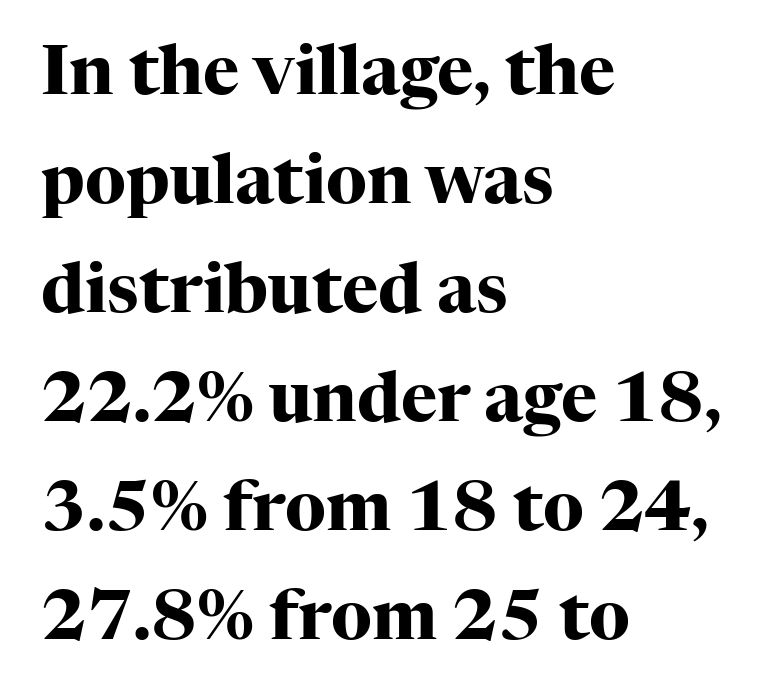
Letter spacing: default. The designer went with a serif here, giving each stem small feet. Is this a fixed-width face? No — the glyphs have proportional, varying widths. Each new line begins a customary step beneath the previous one. Typeset ragged right — the left edge is the straight one.
